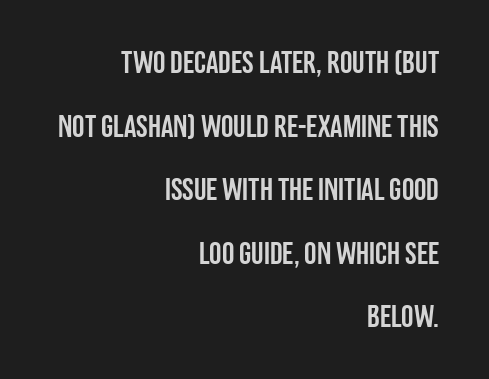
{"serif": "no", "italic": "no", "width": "condensed", "stroke_contrast": "low", "x_height": "large", "monospaced": "no", "underline": "no", "align": "right", "line_spacing": "loose", "line_spacing_ratio": 2.05, "letter_spacing": "normal", "letter_spacing_em": 0.0, "glyph_px": 31}
